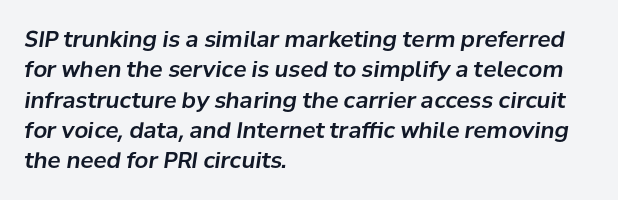
These lines were composed using italics. Successive baselines arrive at the customary interval. The gaps between neighbouring characters are ordinary and unremarkable. Decoration check: the copy has no underline. Is the block centered? No — it sits flush against the left margin.
